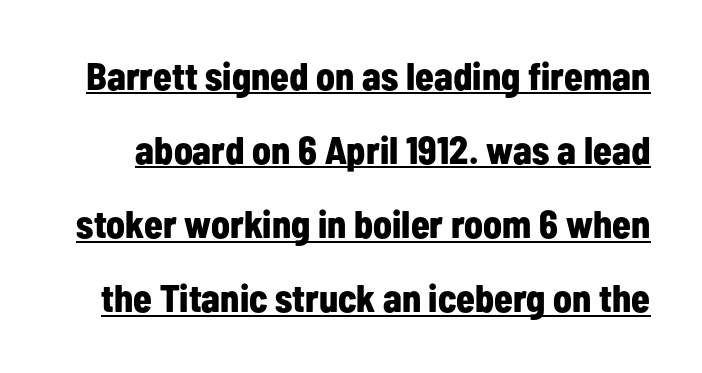
The image shows 38 px bold, condensed sans-serif type, upright; set loose line spacing (1.95x), normal letter spacing, underlined; low stroke contrast and a medium x-height.
